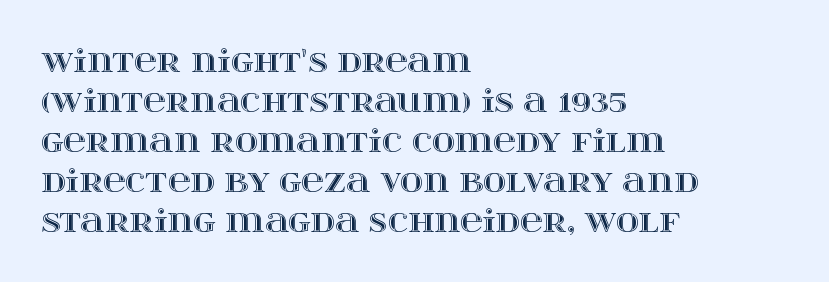
Q: Is the text italic (slanted)? A: No, it is upright.
Q: Is the text underlined? A: No.
Q: How is the paragraph aligned? A: Left-aligned.
Q: Is the spacing between letters normal or unusually wide? A: Normal.
Q: Is the spacing between lines tight, normal or loose? A: Normal.
Q: Width (condensed, normal, or wide)? A: Wide.
Q: x-height? A: Large.
Q: Monospaced? A: No.
